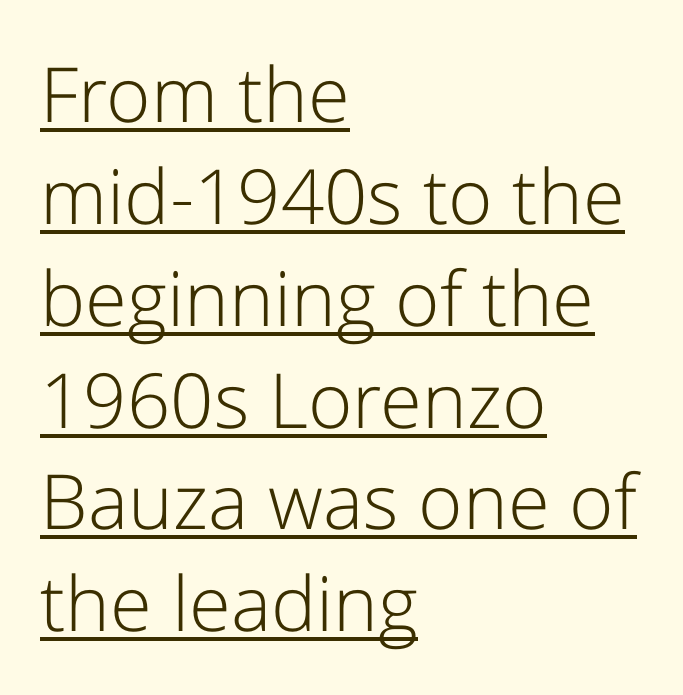
{"serif": "no", "italic": "no", "bold": "no", "weight": "light", "width": "normal", "stroke_contrast": "low", "x_height": "medium", "monospaced": "no", "underline": "yes", "align": "left", "line_spacing": "normal", "line_spacing_ratio": 1.34, "letter_spacing": "normal", "letter_spacing_em": 0.0, "glyph_px": 76}
